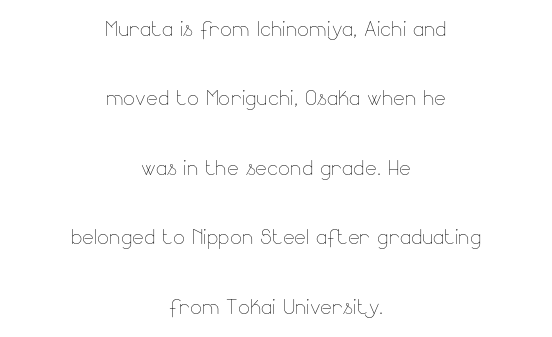
The image shows 28 px thin type, upright; set centered, loose line spacing (2.48x), normal letter spacing, not underlined; low stroke contrast and a small x-height.
